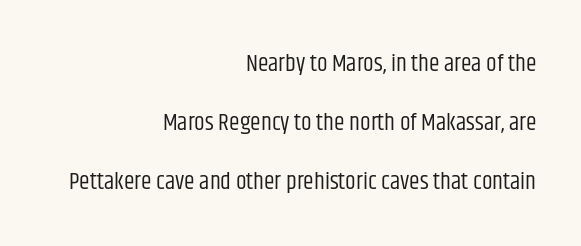
Honestly, there is no underline to notice here at all. The axis of the letterforms is exactly vertical. What stands out about the letter spacing? Nothing — it is the standard amount. The strokes carry an ordinary text weight at most. Honestly, the rows look like they've been pulled way apart.
